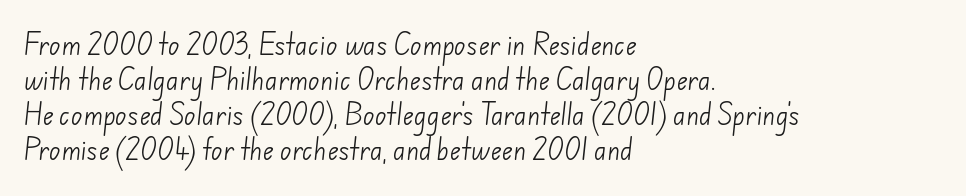
{"bold": "no", "underline": "no", "align": "left", "line_spacing": "normal", "line_spacing_ratio": 1.46, "letter_spacing": "normal", "letter_spacing_em": 0.0, "glyph_px": 24}
